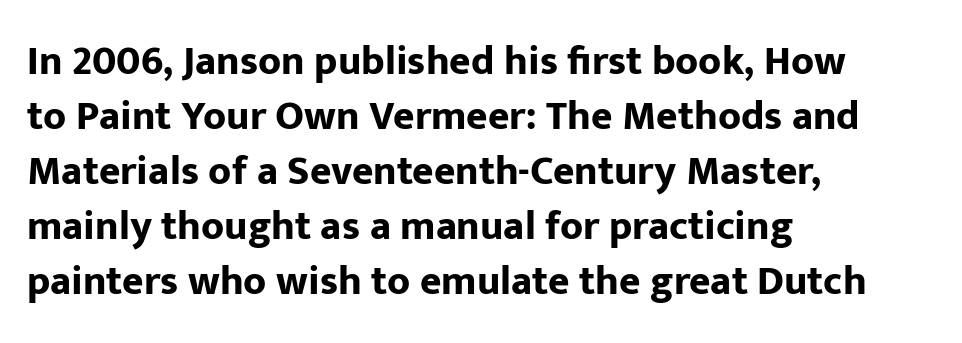
The image shows 41 px bold sans-serif type, upright; set left-aligned, normal line spacing (1.34x), normal letter spacing, not underlined; low stroke contrast and a medium x-height.
